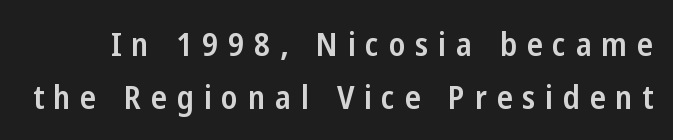
The image shows 33 px semibold, condensed sans-serif type, upright; set normal line spacing (1.62x), unusually wide letter spacing (+0.29 em), not underlined; low stroke contrast and a medium x-height.
